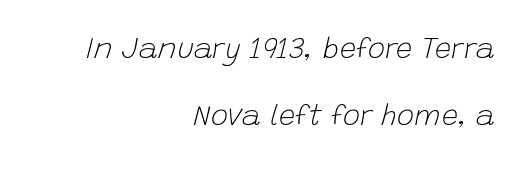
The image shows 29 px light type, italic (leaning right); set right-aligned, loose line spacing (2.31x), normal letter spacing, not underlined; low stroke contrast and a large x-height.
